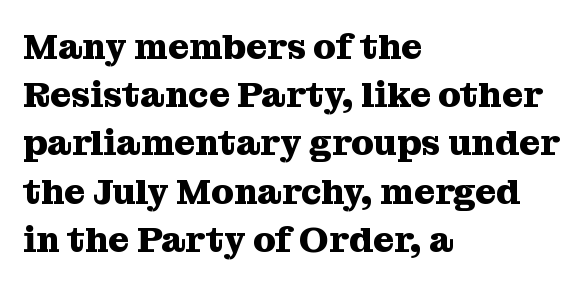
The image shows 36 px heavy serif type, upright; set left-aligned, normal line spacing (1.34x), normal letter spacing, not underlined; medium stroke contrast and a medium x-height.
